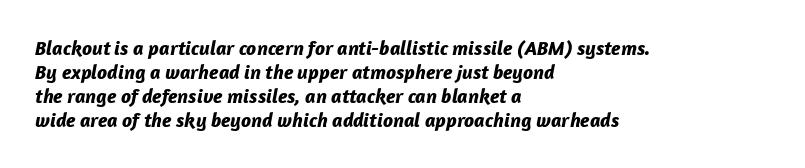
{"italic": "yes", "lean": "right", "slant_degrees": 12, "bold": "yes", "underline": "no", "align": "left", "line_spacing_ratio": 1.2, "letter_spacing": "normal", "letter_spacing_em": 0.0, "glyph_px": 20}
